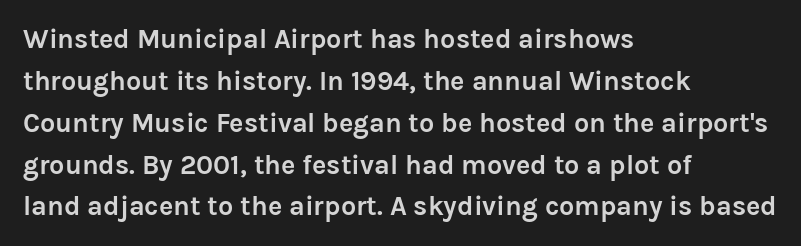
The image shows 27 px bold type, upright; set left-aligned, normal line spacing (1.55x), normal letter spacing, not underlined.
